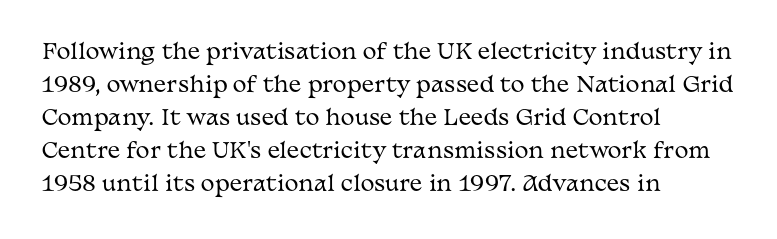
No italicization has been applied; the sample stays upright. This rendering features lettering with no underline. Summary of weight: not heavy and not bold. The typesetter chose a ragged-right arrangement here. The vertical gap from one line to the next is medium.
